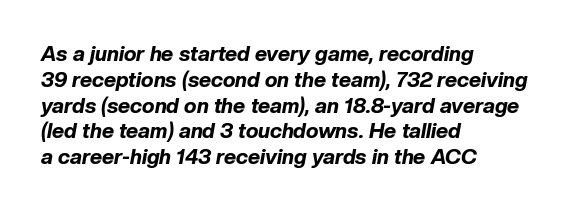
{"italic": "yes", "lean": "right", "slant_degrees": 10, "bold": "yes", "underline": "no", "align": "left", "line_spacing_ratio": 1.23, "letter_spacing": "normal", "letter_spacing_em": 0.0, "glyph_px": 21}
